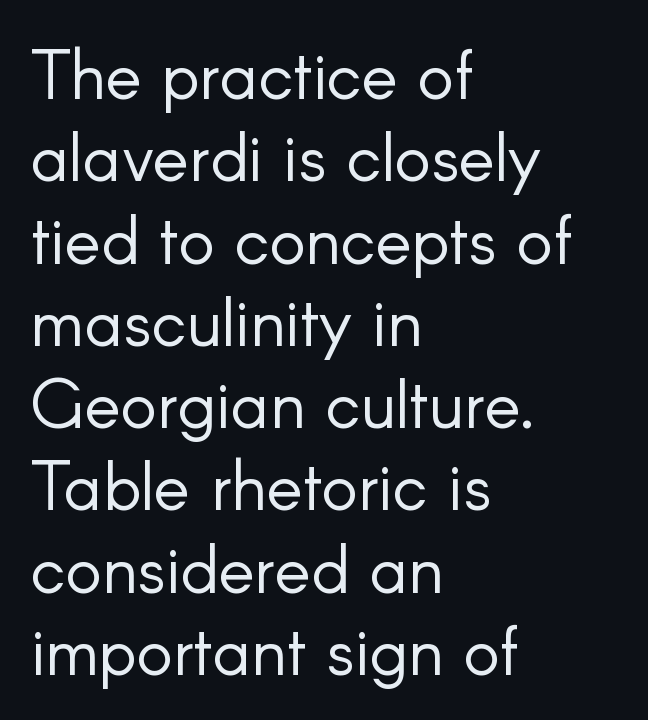
{"serif": "no", "italic": "no", "bold": "no", "weight": "light", "width": "normal", "stroke_contrast": "low", "x_height": "small", "monospaced": "no", "underline": "no", "align": "left", "line_spacing_ratio": 1.21, "letter_spacing": "normal", "letter_spacing_em": 0.0, "glyph_px": 68}
